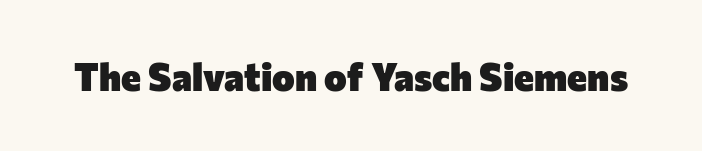
{"serif": "no", "italic": "no", "bold": "yes", "weight": "heavy", "width": "normal", "stroke_contrast": "low", "x_height": "medium", "monospaced": "no", "underline": "no", "letter_spacing": "normal", "letter_spacing_em": 0.0, "glyph_px": 38}
